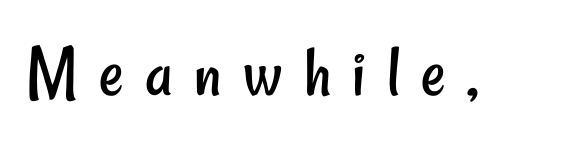
{"serif": "no", "bold": "no", "weight": "regular", "width": "condensed", "stroke_contrast": "low", "x_height": "small", "monospaced": "no", "underline": "no", "letter_spacing": "wide", "letter_spacing_em": 0.28, "glyph_px": 76}
